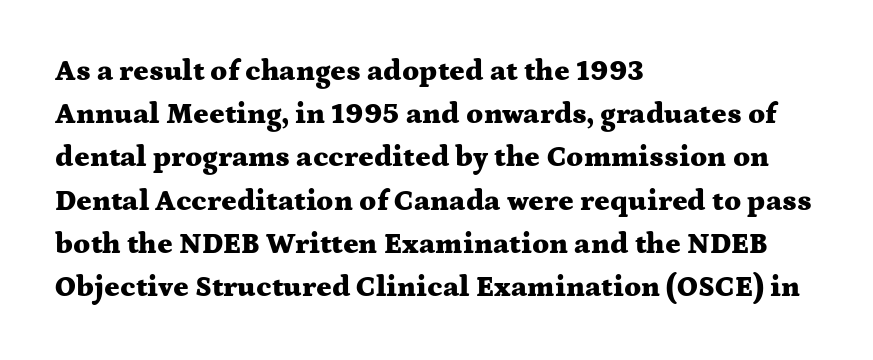
{"serif": "yes", "italic": "no", "bold": "yes", "weight": "heavy", "width": "wide", "stroke_contrast": "medium", "x_height": "medium", "monospaced": "no", "underline": "no", "align": "left", "line_spacing": "normal", "line_spacing_ratio": 1.49, "letter_spacing": "normal", "letter_spacing_em": 0.0, "glyph_px": 29}
